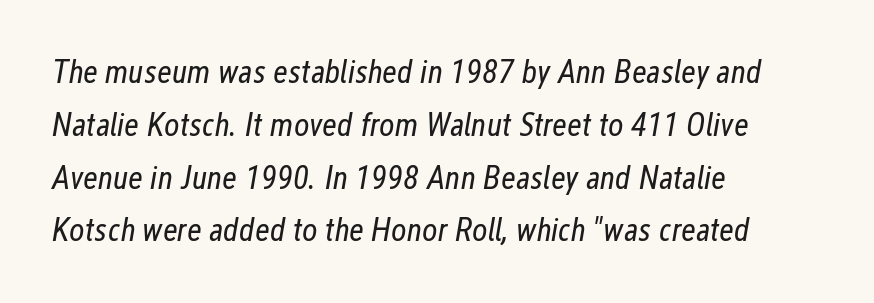
{"italic": "yes", "lean": "right", "slant_degrees": 12, "bold": "no", "weight": "regular", "width": "condensed", "stroke_contrast": "low", "x_height": "medium", "monospaced": "no", "underline": "no", "align": "left", "line_spacing": "normal", "line_spacing_ratio": 1.6, "letter_spacing": "normal", "letter_spacing_em": 0.0, "glyph_px": 33}
